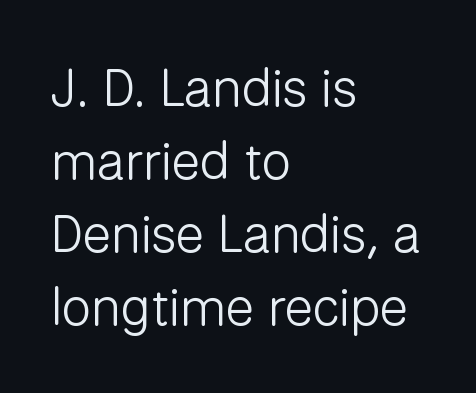
Q: Is the text bold? A: No.
Q: Is the text italic (slanted)? A: No, it is upright.
Q: Is the typeface a serif or a sans-serif typeface? A: Sans-serif.
Q: Is the text underlined? A: No.
Q: How is the paragraph aligned? A: Left-aligned.
Q: Is the spacing between letters normal or unusually wide? A: Normal.
Q: Is the spacing between lines tight, normal or loose? A: Normal.
Q: Width (condensed, normal, or wide)? A: Normal.
Q: Stroke contrast? A: Low.
Q: x-height? A: Medium.
Q: Monospaced? A: No.
